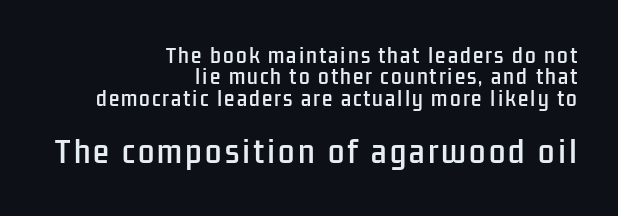
The image shows 29 px condensed sans-serif type, upright; set right-aligned, tight line spacing (1.13x), not underlined; the second (bottom) block is 1.53x larger; low stroke contrast and a medium x-height.
